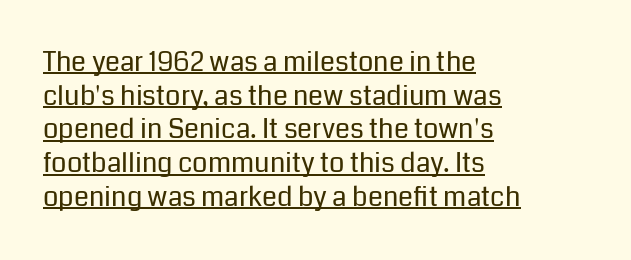
{"italic": "no", "bold": "no", "underline": "yes", "align": "left", "line_spacing": "normal", "line_spacing_ratio": 1.25, "letter_spacing": "normal", "letter_spacing_em": 0.0, "glyph_px": 27}
